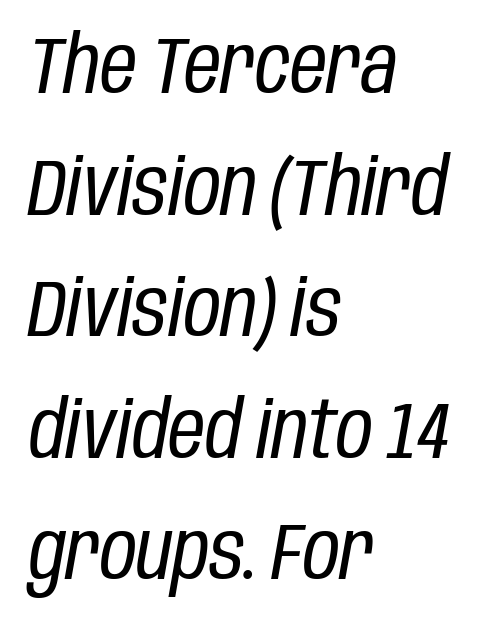
Q: Is the text bold? A: No.
Q: Is the text italic (slanted)? A: Yes, it leans right by about 10 degrees.
Q: Is the text underlined? A: No.
Q: How is the paragraph aligned? A: Left-aligned.
Q: Is the spacing between letters normal or unusually wide? A: Normal.
Q: Is the spacing between lines tight, normal or loose? A: Normal.
Q: Width (condensed, normal, or wide)? A: Condensed.
Q: Stroke contrast? A: Low.
Q: x-height? A: Large.
Q: Monospaced? A: No.
